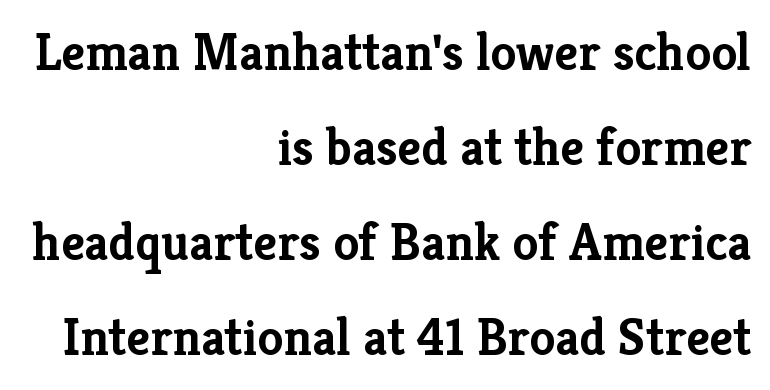
The image shows 52 px semibold serif type, upright; set right-aligned, line spacing 1.83x, normal letter spacing, not underlined; low stroke contrast and a medium x-height.
